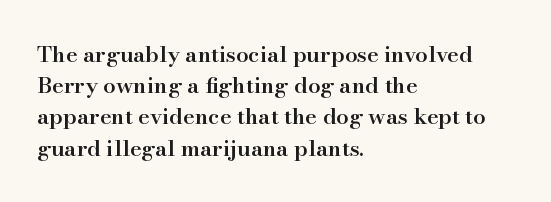
Q: Is the text bold? A: Semi-bold.
Q: Is the text italic (slanted)? A: No, it is upright.
Q: Is the text underlined? A: No.
Q: How is the paragraph aligned? A: Left-aligned.
Q: Is the spacing between letters normal or unusually wide? A: Normal.
Q: Is the spacing between lines tight, normal or loose? A: Normal.
